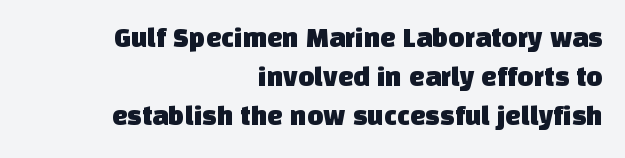
Tracking here is standard; glyphs follow each other at the usual distance. Each new line begins a customary step beneath the previous one. Is the block centered? No — it sits flush against the right margin. Serif or sans? Sans — the stroke terminals are bare.
